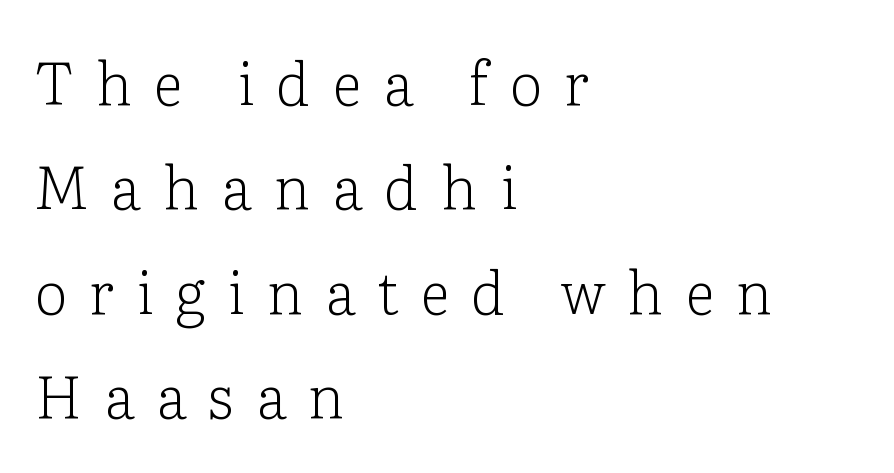
Q: Is the text bold? A: No.
Q: Is the text italic (slanted)? A: No, it is upright.
Q: Is the typeface a serif or a sans-serif typeface? A: Serif.
Q: Is the text underlined? A: No.
Q: How is the paragraph aligned? A: Left-aligned.
Q: Is the spacing between letters normal or unusually wide? A: Unusually wide.
Q: Width (condensed, normal, or wide)? A: Normal.
Q: Stroke contrast? A: Low.
Q: x-height? A: Medium.
Q: Monospaced? A: No.
